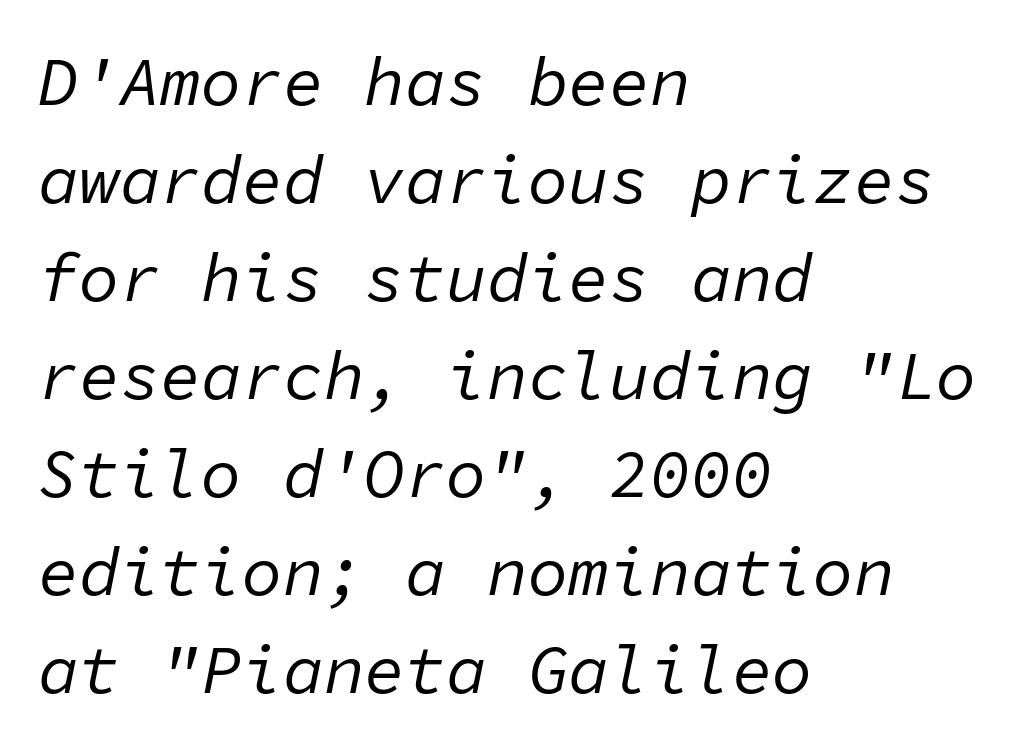
Only glyphs here, with clear space below each row. In CSS terms this would be text-align: left. No letter is thick-stroked: the sample isn't bold. You could count columns in this text — the font is strictly monospaced.
